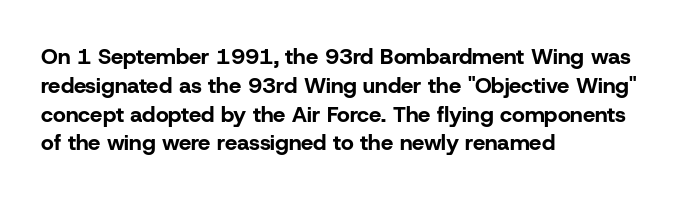
Q: Is the text bold? A: Yes.
Q: Is the text italic (slanted)? A: No, it is upright.
Q: Is the text underlined? A: No.
Q: How is the paragraph aligned? A: Left-aligned.
Q: Is the spacing between letters normal or unusually wide? A: Normal.
Q: Is the spacing between lines tight, normal or loose? A: Normal.
